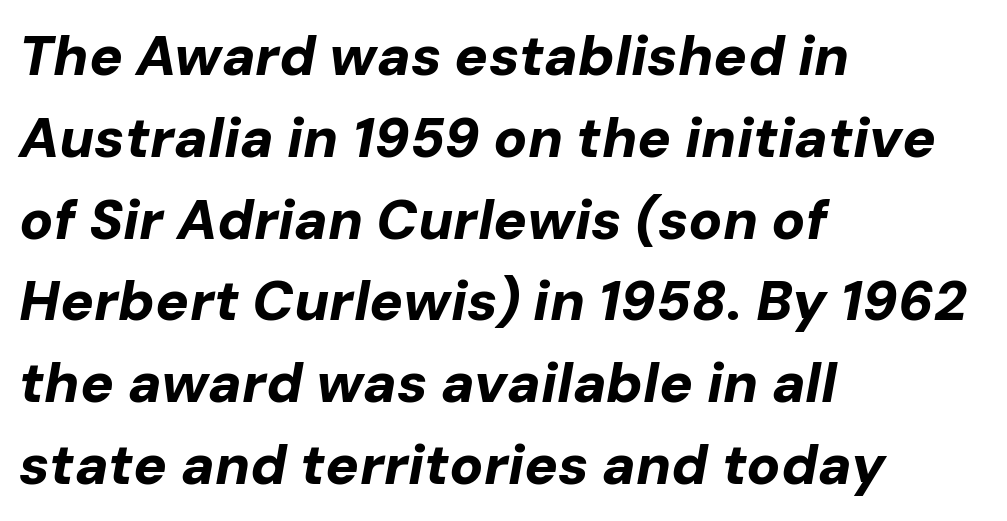
The image shows 56 px bold type, italic (leaning right); set left-aligned, normal line spacing (1.46x), normal letter spacing, not underlined; low stroke contrast and a medium x-height.
